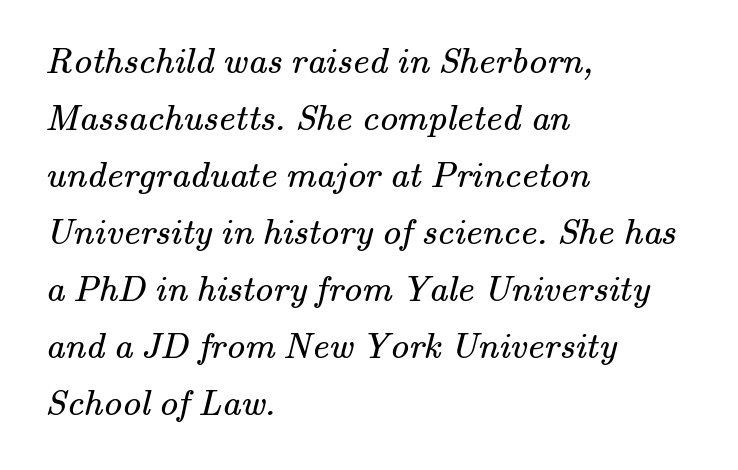
{"serif": "yes", "bold": "no", "weight": "regular", "width": "normal", "stroke_contrast": "medium", "x_height": "small", "monospaced": "no", "underline": "no", "align": "left", "line_spacing": "normal", "line_spacing_ratio": 1.54, "letter_spacing": "normal", "letter_spacing_em": 0.0, "glyph_px": 37}
